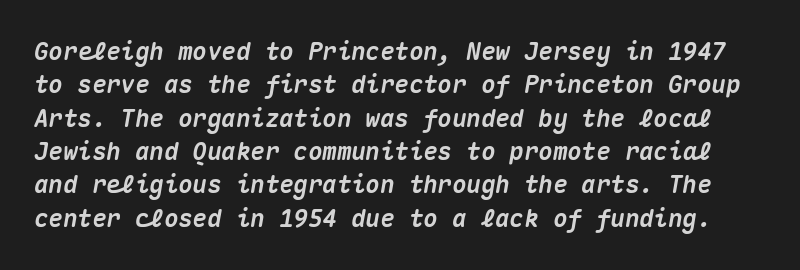
Q: Is the text bold? A: Yes.
Q: Is the text italic (slanted)? A: Yes, it leans right by about 10 degrees.
Q: Is the text underlined? A: No.
Q: Is the spacing between letters normal or unusually wide? A: Normal.
Q: Is the spacing between lines tight, normal or loose? A: Normal.
